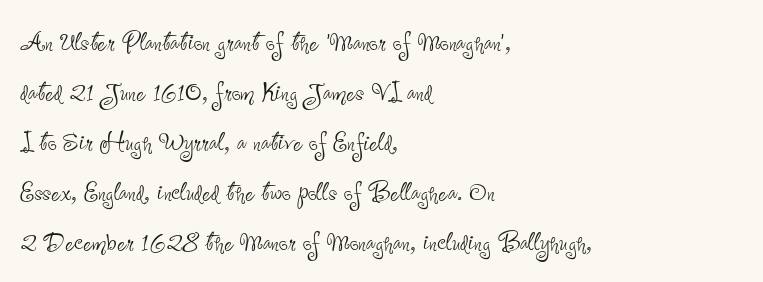
The image shows 32 px thin, condensed sans-serif type; set left-aligned, normal line spacing (1.56x), normal letter spacing, not underlined; low stroke contrast and a small x-height.
